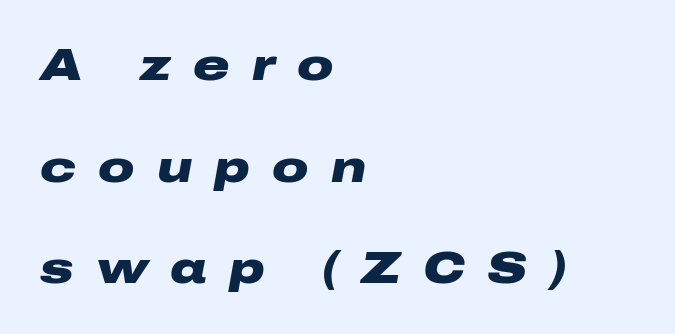
The image shows 45 px heavy, wide type, italic (leaning right); set left-aligned, loose line spacing (2.26x), unusually wide letter spacing (+0.49 em), not underlined; low stroke contrast and a medium x-height.
